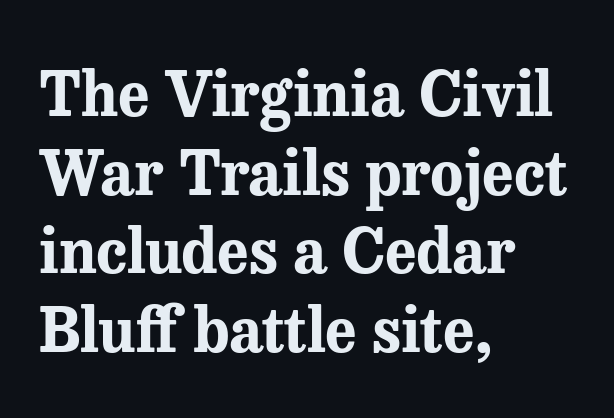
The image shows 61 px bold serif type, upright; set left-aligned, normal line spacing (1.29x), normal letter spacing, not underlined; medium stroke contrast and a medium x-height.
